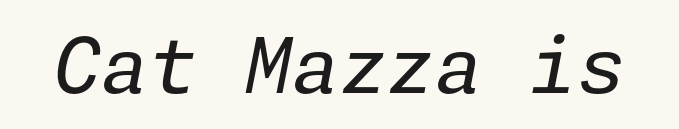
Q: Is the text bold? A: No.
Q: Is the text italic (slanted)? A: Yes, it leans right by about 11 degrees.
Q: Is the text underlined? A: No.
Q: Is the spacing between letters normal or unusually wide? A: Normal.
Q: Width (condensed, normal, or wide)? A: Normal.
Q: Stroke contrast? A: Low.
Q: x-height? A: Medium.
